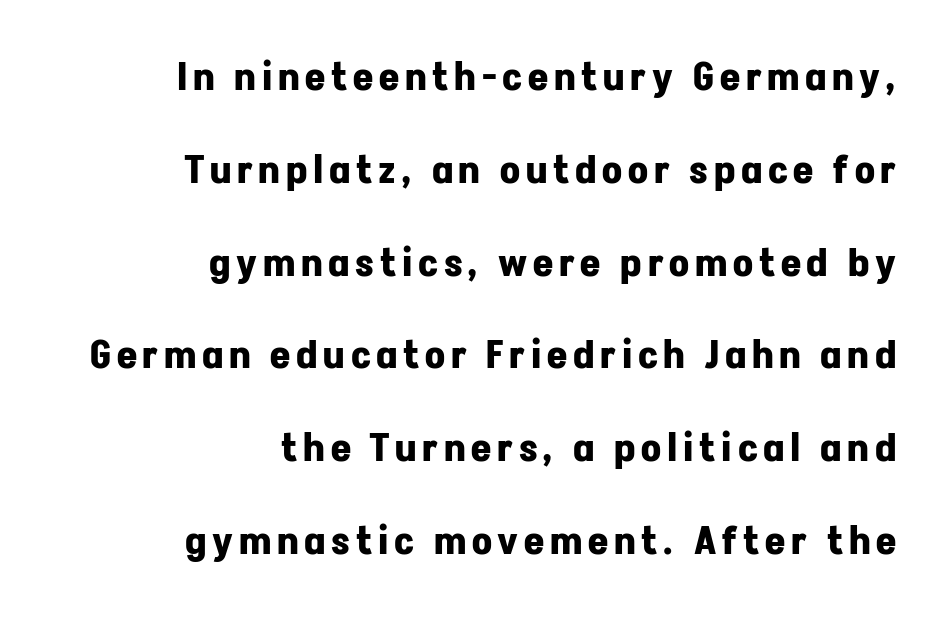
{"serif": "no", "italic": "no", "bold": "yes", "weight": "bold", "width": "normal", "stroke_contrast": "low", "x_height": "medium", "monospaced": "no", "underline": "no", "align": "right", "line_spacing": "loose", "line_spacing_ratio": 2.38, "glyph_px": 39}
